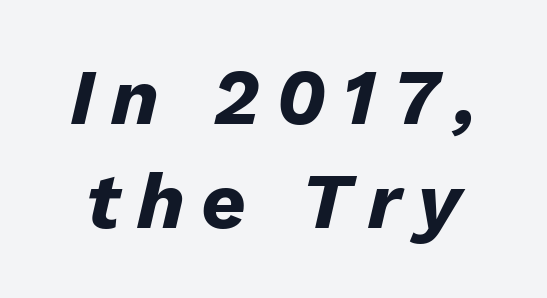
The image shows 78 px heavy type, italic (leaning right); set normal line spacing (1.33x), unusually wide letter spacing (+0.21 em), not underlined; low stroke contrast and a medium x-height.
